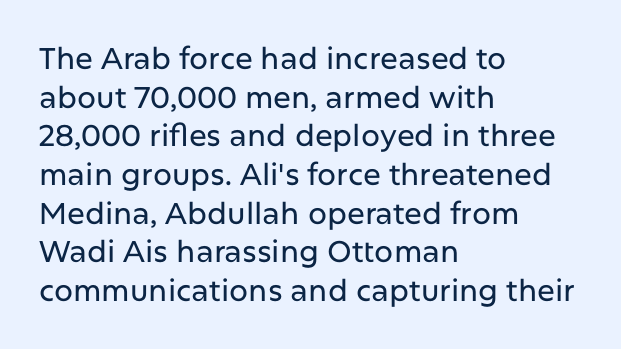
Q: Is the text italic (slanted)? A: No, it is upright.
Q: Is the typeface a serif or a sans-serif typeface? A: Sans-serif.
Q: Is the text underlined? A: No.
Q: How is the paragraph aligned? A: Left-aligned.
Q: Is the spacing between letters normal or unusually wide? A: Normal.
Q: Is the spacing between lines tight, normal or loose? A: Normal.
Q: Width (condensed, normal, or wide)? A: Normal.
Q: Stroke contrast? A: Low.
Q: x-height? A: Medium.
Q: Monospaced? A: No.
